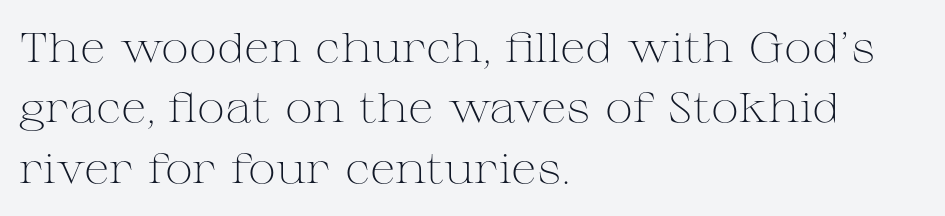
The image shows 42 px light, wide serif type, upright; set left-aligned, normal line spacing (1.44x), normal letter spacing, not underlined; medium stroke contrast and a medium x-height.
